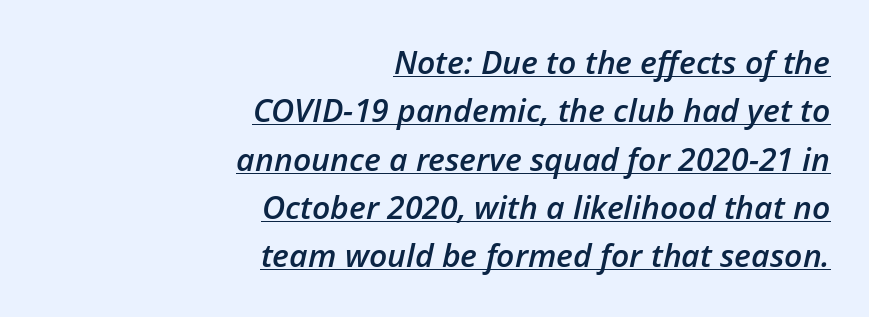
Q: Is the text bold? A: Semi-bold.
Q: Is the text italic (slanted)? A: Yes, it leans right by about 12 degrees.
Q: Is the text underlined? A: Yes.
Q: How is the paragraph aligned? A: Right-aligned.
Q: Is the spacing between letters normal or unusually wide? A: Normal.
Q: Is the spacing between lines tight, normal or loose? A: Normal.
Q: Width (condensed, normal, or wide)? A: Normal.
Q: Stroke contrast? A: Low.
Q: x-height? A: Medium.
Q: Monospaced? A: No.
